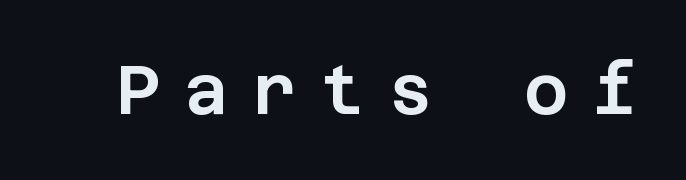
Rule under the text: the space is simply empty. There is plenty of visible air inserted between adjacent glyphs. Serif or sans? Sans — the stroke terminals are bare. The font's upright variant was chosen for this text.
